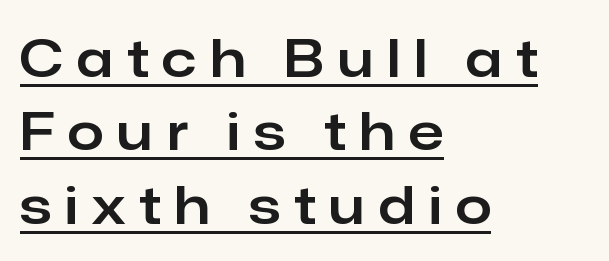
Letter spacing: wide. Nothing sits at the stroke ends, so this counts as sans-serif. In designer terms, the underline attribute is active on this setting. Posture: upright roman. Honestly, the row spacing looks completely unremarkable. Teacher's note: observe the even left margin — that is flush-left alignment.
